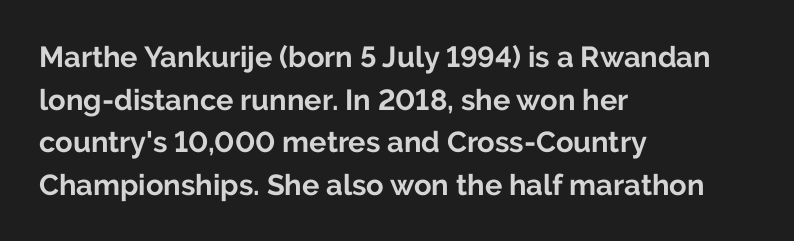
Q: Is the text bold? A: Yes.
Q: Is the text italic (slanted)? A: No, it is upright.
Q: Is the typeface a serif or a sans-serif typeface? A: Sans-serif.
Q: Is the text underlined? A: No.
Q: How is the paragraph aligned? A: Left-aligned.
Q: Is the spacing between letters normal or unusually wide? A: Normal.
Q: Is the spacing between lines tight, normal or loose? A: Normal.
Q: Width (condensed, normal, or wide)? A: Normal.
Q: Stroke contrast? A: Low.
Q: x-height? A: Medium.
Q: Monospaced? A: No.
